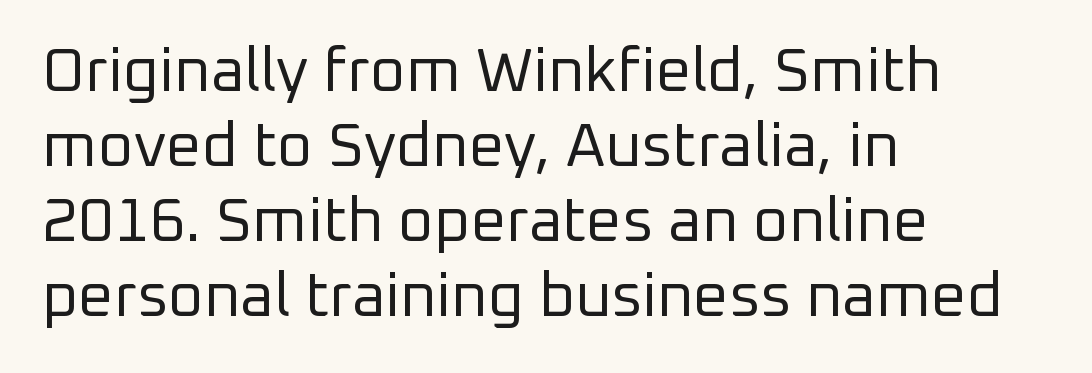
{"serif": "no", "italic": "no", "bold": "no", "weight": "regular", "width": "normal", "stroke_contrast": "low", "x_height": "medium", "monospaced": "no", "underline": "no", "align": "left", "line_spacing_ratio": 1.21, "letter_spacing": "normal", "letter_spacing_em": 0.0, "glyph_px": 62}
